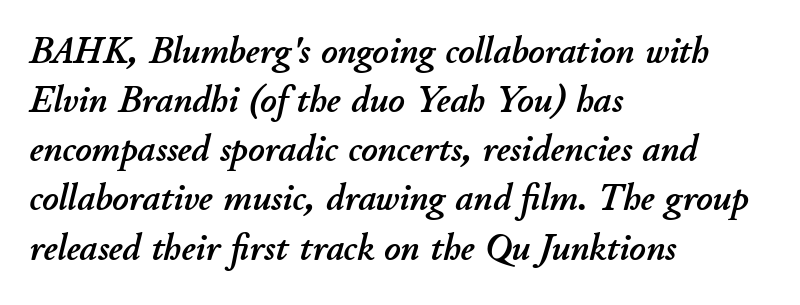
{"italic": "yes", "lean": "right", "slant_degrees": 11, "width": "normal", "stroke_contrast": "low", "x_height": "small", "monospaced": "no", "underline": "no", "align": "left", "line_spacing": "normal", "line_spacing_ratio": 1.26, "letter_spacing": "normal", "letter_spacing_em": 0.0, "glyph_px": 39}
